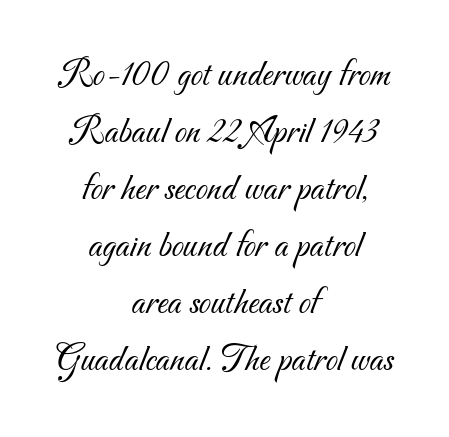
The strokes are not fattened; the text isn't bold. Spacing verdict: proportional, widths tailored to each character. The designer left line spacing at the default. Horizontally, the lines are justified to the midpoint only.
